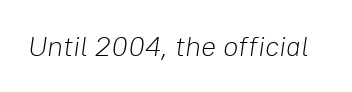
Q: Is the text bold? A: No.
Q: Is the text italic (slanted)? A: Yes, it leans right by about 8 degrees.
Q: Is the text underlined? A: No.
Q: Is the spacing between letters normal or unusually wide? A: Normal.
Q: Width (condensed, normal, or wide)? A: Normal.
Q: Stroke contrast? A: Low.
Q: x-height? A: Medium.
Q: Monospaced? A: No.
